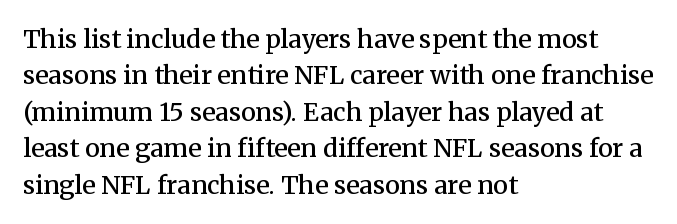
A somewhat darkened texture: the type is semibold rather than bold. If you drew a ruler down the left edge, every line would touch it. The zone under the glyphs is completely vacant. Ascenders rise straight up at ninety degrees. Caption: standard tracking, unaltered. Each new line begins a customary step beneath the previous one.
